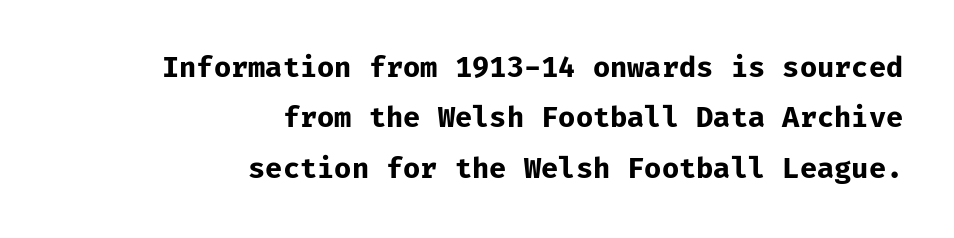
{"serif": "no", "italic": "no", "bold": "yes", "weight": "bold", "width": "normal", "stroke_contrast": "low", "x_height": "medium", "monospaced": "yes", "underline": "no", "align": "right", "line_spacing_ratio": 1.8, "letter_spacing": "normal", "letter_spacing_em": 0.0, "glyph_px": 28}
